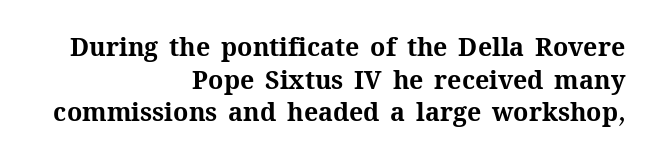
{"italic": "no", "bold": "yes", "underline": "no", "align": "right", "line_spacing": "normal", "line_spacing_ratio": 1.31, "letter_spacing": "normal", "letter_spacing_em": 0.0, "glyph_px": 25}
